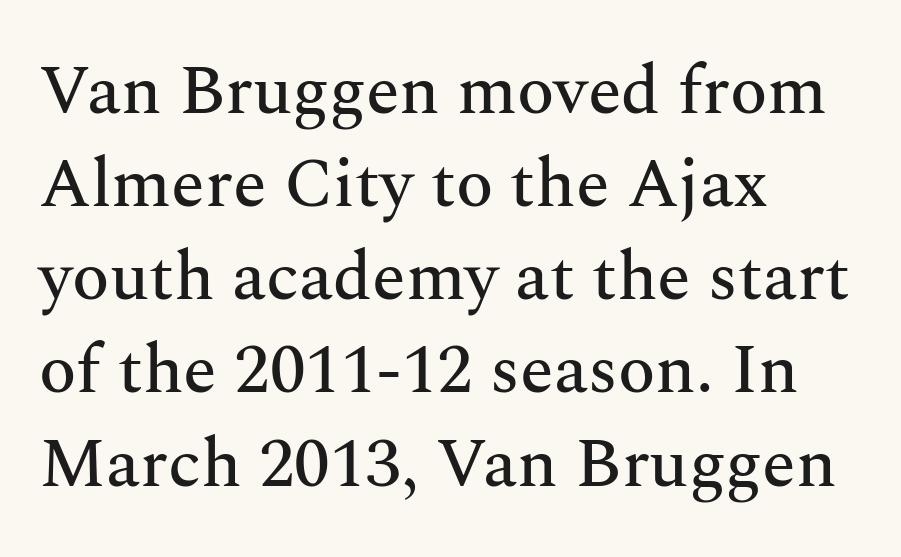
{"serif": "yes", "italic": "no", "width": "normal", "stroke_contrast": "medium", "x_height": "medium", "monospaced": "no", "underline": "no", "align": "left", "line_spacing": "normal", "line_spacing_ratio": 1.35, "letter_spacing": "normal", "letter_spacing_em": 0.0, "glyph_px": 69}
